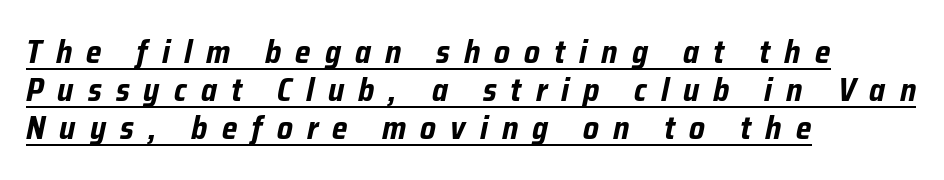
Look at the tracking — it's clearly loosened, letters drifting apart. Yep, that's italic — everything's leaning. What decoration does the sample have? An underline. Do the characters align in a grid? No, the font is proportional.
